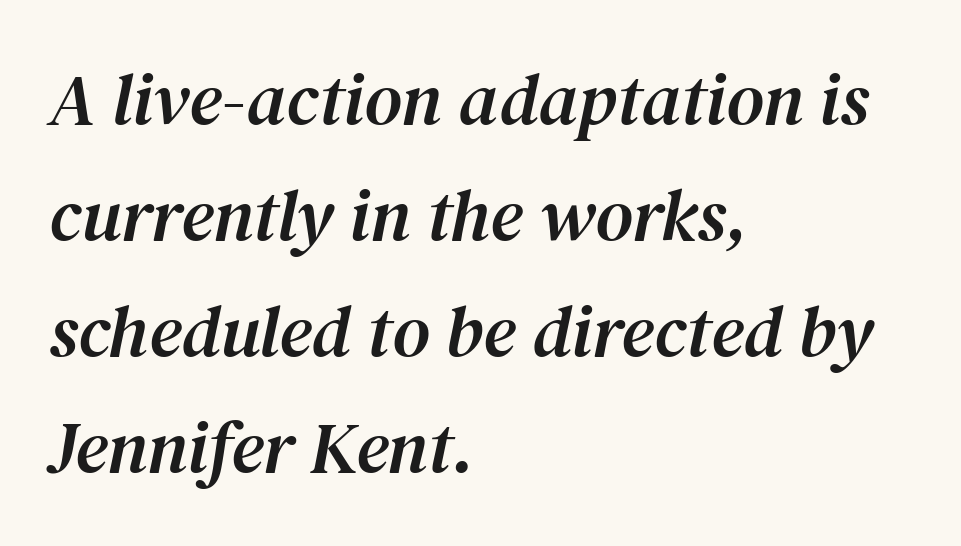
{"serif": "yes", "italic": "yes", "lean": "right", "slant_degrees": 12, "width": "normal", "stroke_contrast": "medium", "x_height": "medium", "monospaced": "no", "underline": "no", "align": "left", "line_spacing": "normal", "line_spacing_ratio": 1.59, "letter_spacing": "normal", "letter_spacing_em": 0.0, "glyph_px": 73}
